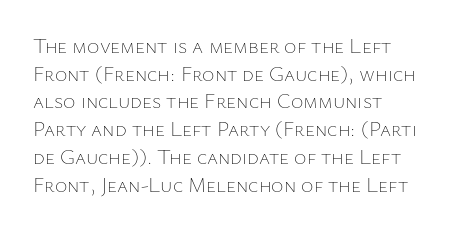
Every stem runs plumb, perpendicular to the baseline. Leftover space on each line is placed entirely after the last word. Check the space under the baseline: it is left empty. This reads as an unemphasized weight, regular at the heaviest. Caption: standard tracking, unaltered.
